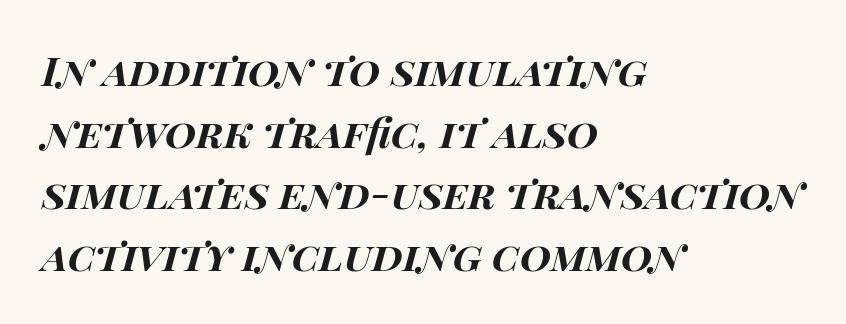
{"italic": "yes", "lean": "right", "slant_degrees": 14, "bold": "yes", "weight": "bold", "width": "wide", "stroke_contrast": "high", "x_height": "large", "monospaced": "no", "underline": "no", "align": "left", "line_spacing": "normal", "line_spacing_ratio": 1.54, "letter_spacing": "normal", "letter_spacing_em": 0.0, "glyph_px": 40}
